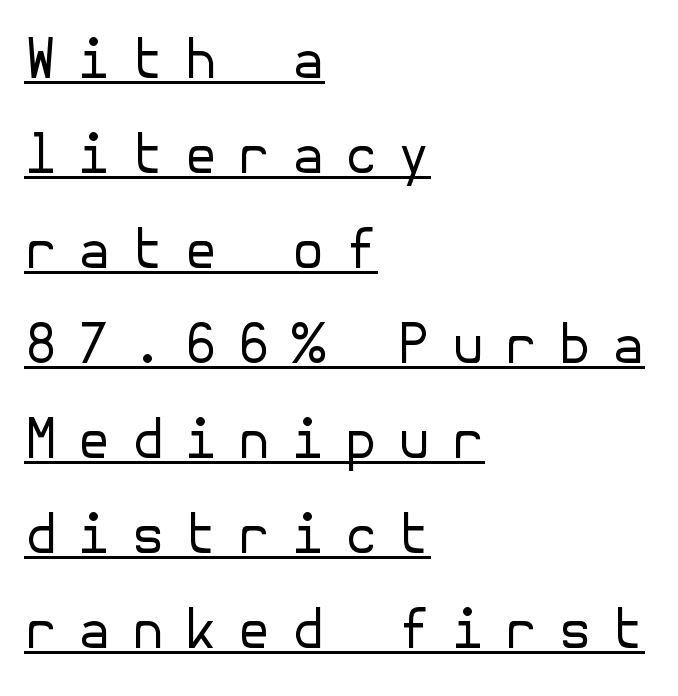
The image shows 54 px regular-weight sans-serif type, upright; set left-aligned, line spacing 1.76x, unusually wide letter spacing (+0.37 em), underlined; low stroke contrast and a medium x-height.
